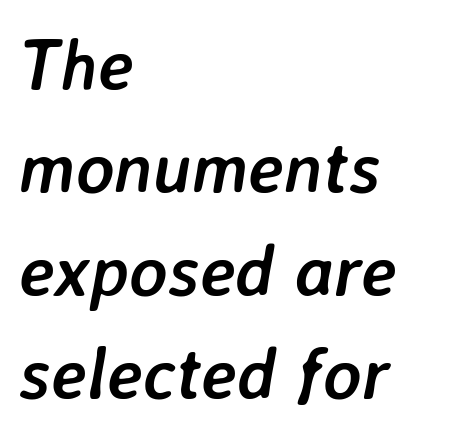
{"italic": "yes", "lean": "right", "slant_degrees": 7, "bold": "yes", "weight": "semibold", "width": "normal", "stroke_contrast": "low", "x_height": "medium", "monospaced": "no", "underline": "no", "align": "left", "line_spacing": "normal", "line_spacing_ratio": 1.43, "letter_spacing": "normal", "letter_spacing_em": 0.0, "glyph_px": 72}
